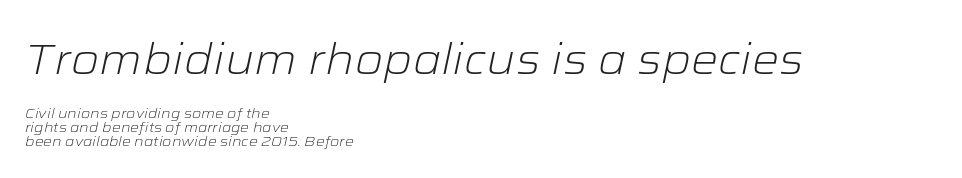
Q: Is the text bold? A: No.
Q: Is the text italic (slanted)? A: Yes, it leans right by about 12 degrees.
Q: Is the text underlined? A: No.
Q: How is the paragraph aligned? A: Left-aligned.
Q: Is the spacing between letters normal or unusually wide? A: Normal.
Q: Is the spacing between lines tight, normal or loose? A: Tight.
Q: Which block of text is set in a larger size, the first (top) or the second (bottom)? A: The first (top) one.
Q: Width (condensed, normal, or wide)? A: Wide.
Q: Stroke contrast? A: Low.
Q: x-height? A: Medium.
Q: Monospaced? A: No.
